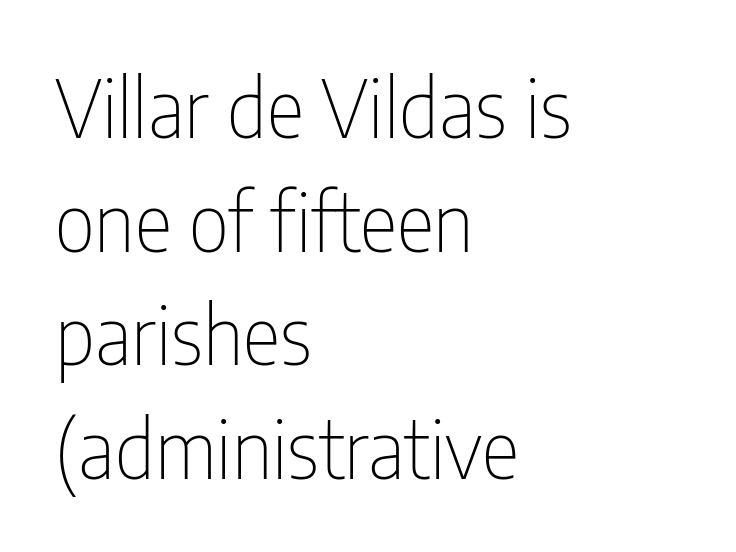
The image shows 80 px thin, condensed sans-serif type, upright; set left-aligned, normal line spacing (1.42x), normal letter spacing, not underlined; low stroke contrast and a medium x-height.
